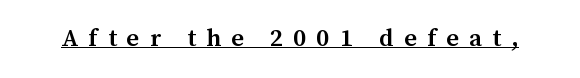
The image shows 25 px text type, upright; set unusually wide letter spacing (+0.41 em), underlined.
